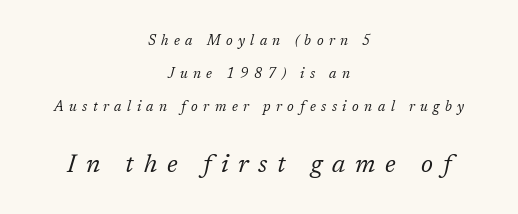
The image shows 25 px text type, italic (leaning right); set centered, loose line spacing (2.36x), unusually wide letter spacing (+0.39 em), not underlined; the second (bottom) block is 1.79x larger.
